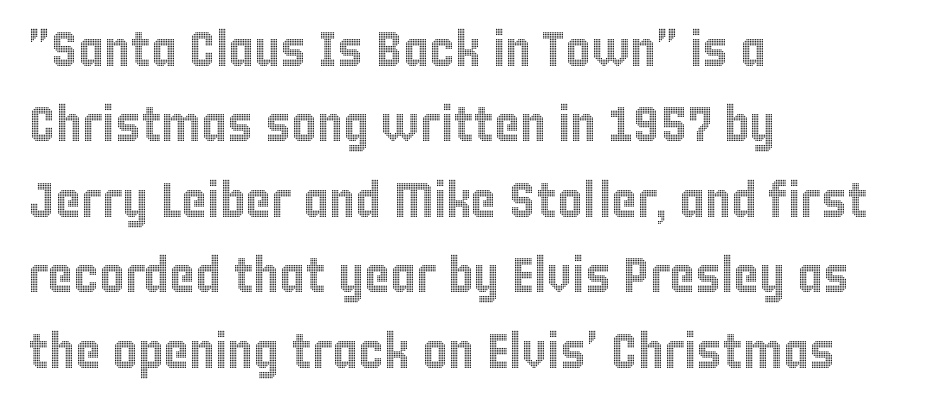
The image shows 49 px condensed type, upright; set left-aligned, normal line spacing (1.54x), normal letter spacing, not underlined; a large x-height.
